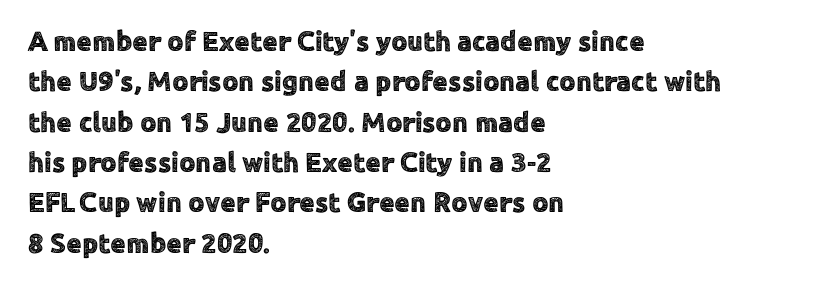
The image shows 28 px sans-serif type, upright; set left-aligned, normal line spacing (1.44x), normal letter spacing, not underlined; a medium x-height.
